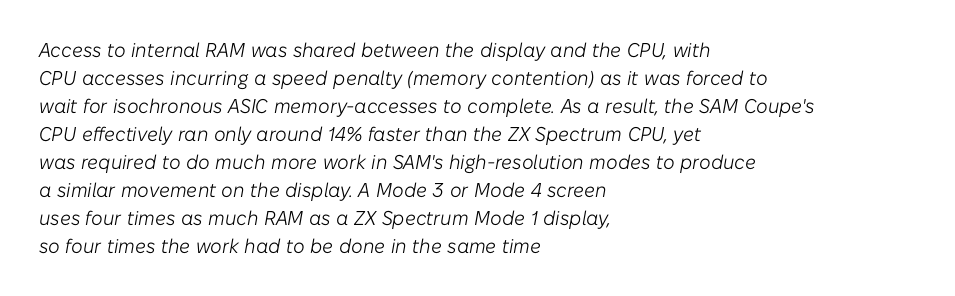
{"italic": "yes", "lean": "right", "slant_degrees": 10, "bold": "no", "underline": "no", "align": "left", "line_spacing": "normal", "line_spacing_ratio": 1.4, "letter_spacing": "normal", "letter_spacing_em": 0.0, "glyph_px": 20}
